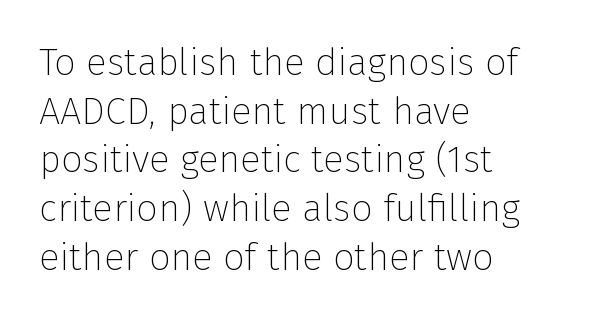
{"serif": "no", "italic": "no", "bold": "no", "weight": "thin", "width": "normal", "stroke_contrast": "low", "x_height": "medium", "monospaced": "no", "underline": "no", "align": "left", "line_spacing": "normal", "line_spacing_ratio": 1.28, "letter_spacing": "normal", "letter_spacing_em": 0.0, "glyph_px": 38}
